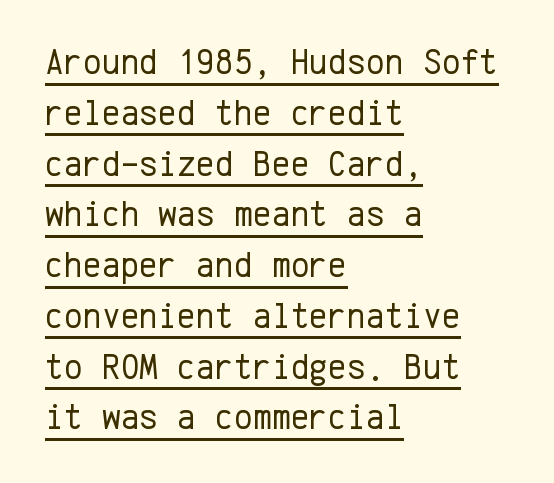
The image shows 36 px regular-weight sans-serif type, upright, monospaced; set left-aligned, normal line spacing (1.41x), normal letter spacing, underlined; low stroke contrast and a medium x-height.
